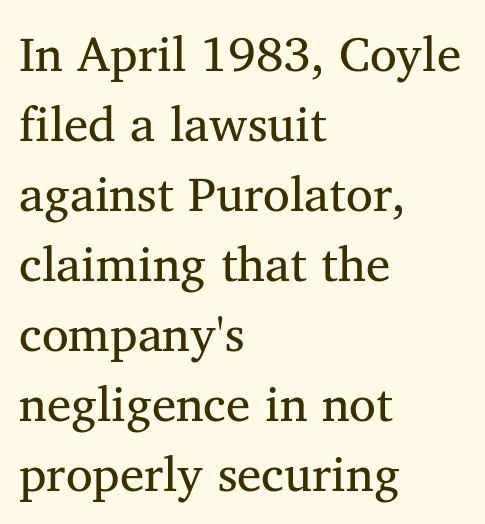
The image shows 49 px regular-weight serif type, upright; set left-aligned, normal line spacing (1.43x), normal letter spacing, not underlined; medium stroke contrast and a medium x-height.
